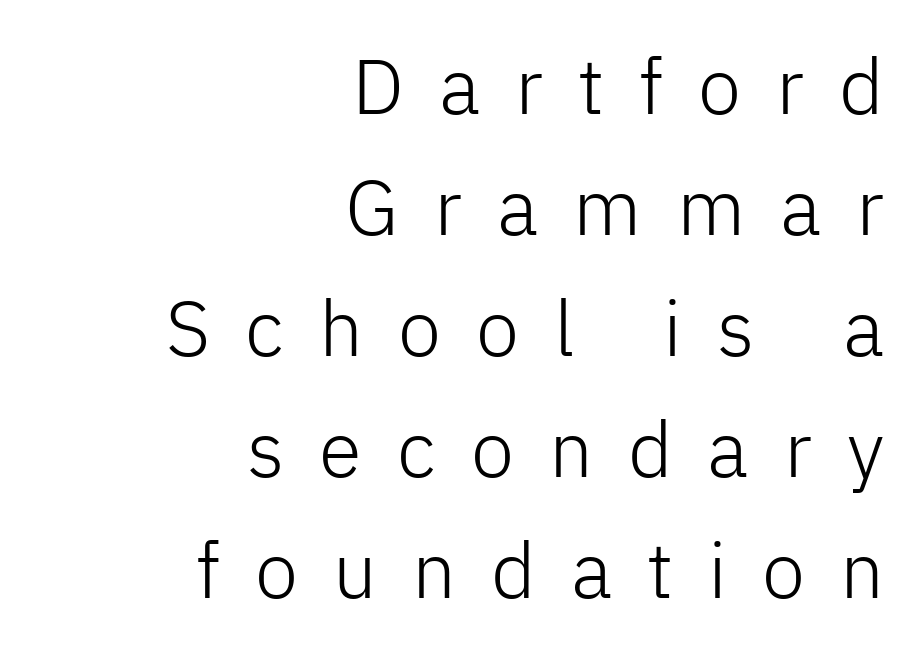
The image shows 78 px light sans-serif type, upright; set right-aligned, normal line spacing (1.55x), unusually wide letter spacing (+0.45 em), not underlined; low stroke contrast and a medium x-height.
